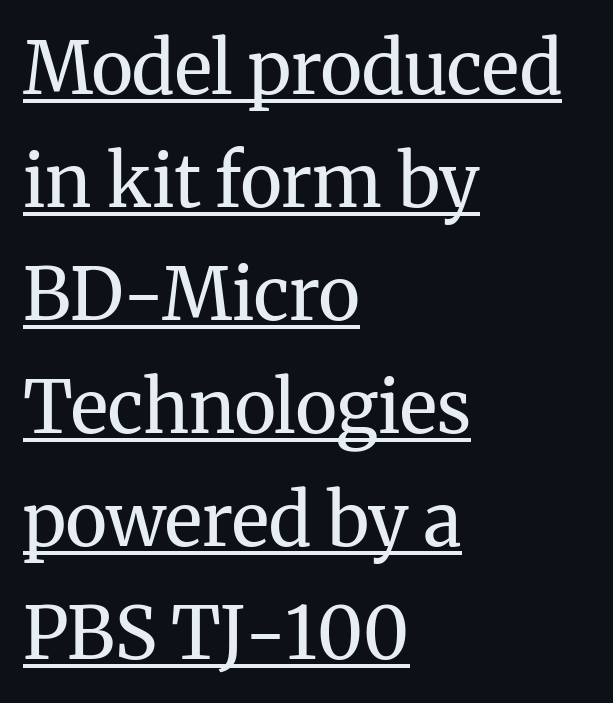
{"serif": "yes", "italic": "no", "bold": "no", "weight": "regular", "width": "normal", "stroke_contrast": "medium", "x_height": "medium", "monospaced": "no", "underline": "yes", "align": "left", "line_spacing": "normal", "line_spacing_ratio": 1.57, "letter_spacing": "normal", "letter_spacing_em": 0.0, "glyph_px": 72}
